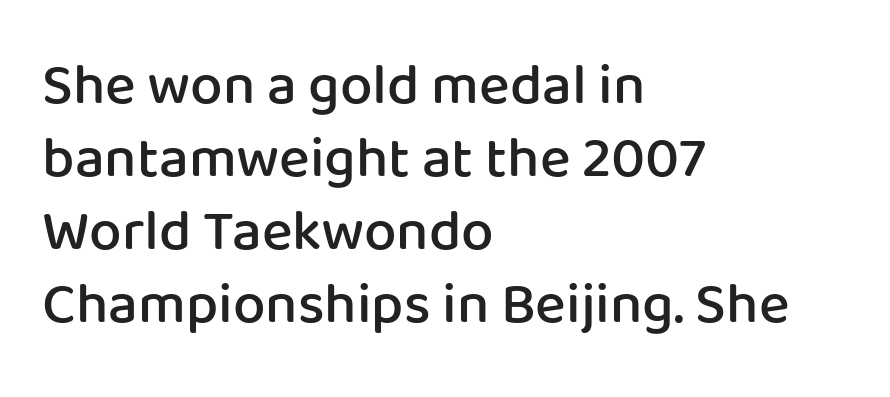
{"serif": "no", "italic": "no", "bold": "semi", "weight": "semibold", "width": "normal", "stroke_contrast": "low", "x_height": "medium", "monospaced": "no", "underline": "no", "align": "left", "line_spacing": "normal", "line_spacing_ratio": 1.26, "letter_spacing": "normal", "letter_spacing_em": 0.0, "glyph_px": 58}
